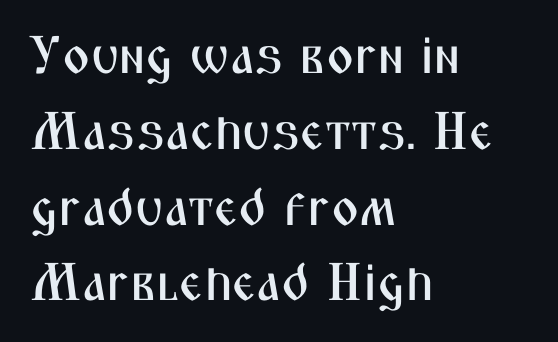
Q: Is the text italic (slanted)? A: No, it is upright.
Q: Is the typeface a serif or a sans-serif typeface? A: Sans-serif.
Q: Is the text underlined? A: No.
Q: How is the paragraph aligned? A: Left-aligned.
Q: Is the spacing between letters normal or unusually wide? A: Normal.
Q: Is the spacing between lines tight, normal or loose? A: Normal.
Q: Width (condensed, normal, or wide)? A: Condensed.
Q: Stroke contrast? A: Medium.
Q: x-height? A: Medium.
Q: Monospaced? A: No.
